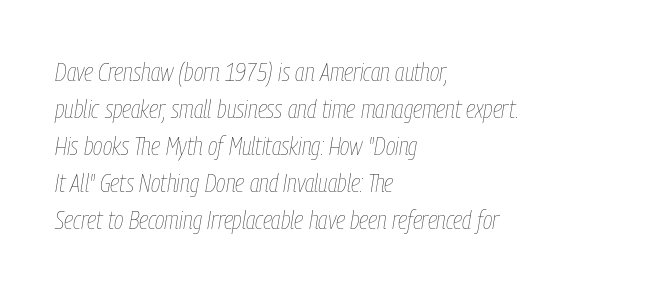
Q: Is the text bold? A: No.
Q: Is the text italic (slanted)? A: Yes, it leans right by about 9 degrees.
Q: Is the text underlined? A: No.
Q: How is the paragraph aligned? A: Left-aligned.
Q: Is the spacing between letters normal or unusually wide? A: Normal.
Q: Is the spacing between lines tight, normal or loose? A: Normal.
